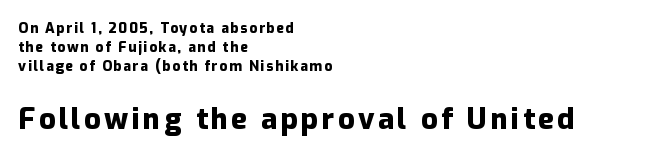
Q: Is the text bold? A: Yes.
Q: Is the text italic (slanted)? A: No, it is upright.
Q: Is the typeface a serif or a sans-serif typeface? A: Sans-serif.
Q: Is the text underlined? A: No.
Q: How is the paragraph aligned? A: Left-aligned.
Q: Is the spacing between lines tight, normal or loose? A: Normal.
Q: Which block of text is set in a larger size, the first (top) or the second (bottom)? A: The second (bottom) one.
Q: Width (condensed, normal, or wide)? A: Normal.
Q: Stroke contrast? A: Low.
Q: x-height? A: Medium.
Q: Monospaced? A: No.
